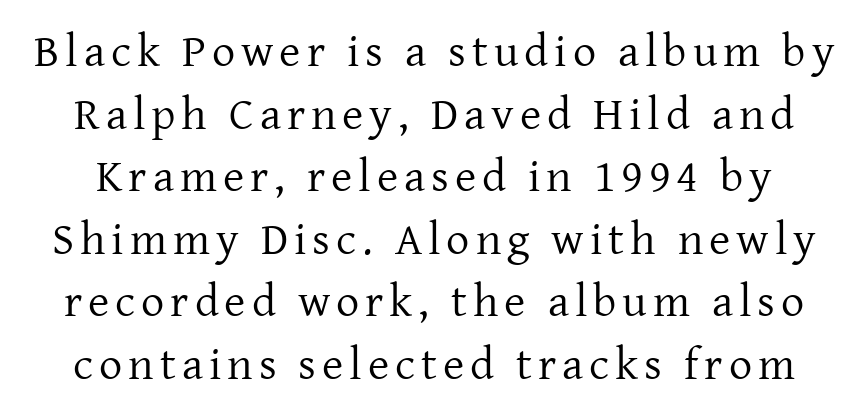
The typography opts for an upright posture over an oblique one. Descenders hang freely into open space. The face used here is proportionally spaced, like ordinary book or web type. Font category for this specimen: serif.
